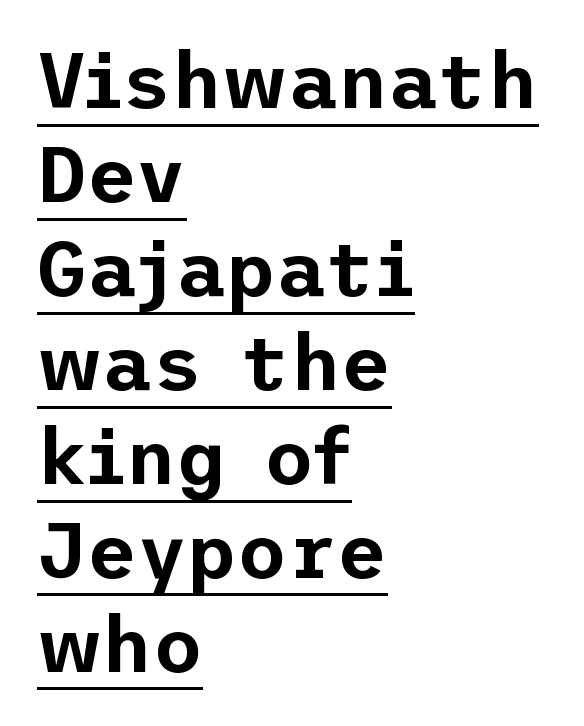
Q: Is the text italic (slanted)? A: No, it is upright.
Q: Is the typeface a serif or a sans-serif typeface? A: Sans-serif.
Q: Is the text underlined? A: Yes.
Q: How is the paragraph aligned? A: Left-aligned.
Q: Is the spacing between letters normal or unusually wide? A: Normal.
Q: Width (condensed, normal, or wide)? A: Normal.
Q: Stroke contrast? A: Low.
Q: x-height? A: Medium.
